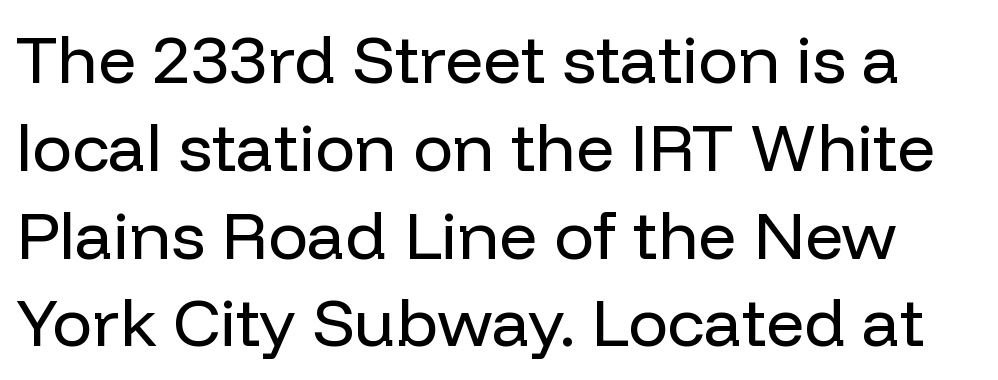
{"serif": "no", "italic": "no", "bold": "no", "weight": "regular", "width": "normal", "stroke_contrast": "low", "x_height": "medium", "monospaced": "no", "underline": "no", "line_spacing": "normal", "line_spacing_ratio": 1.31, "letter_spacing": "normal", "letter_spacing_em": 0.0, "glyph_px": 67}
